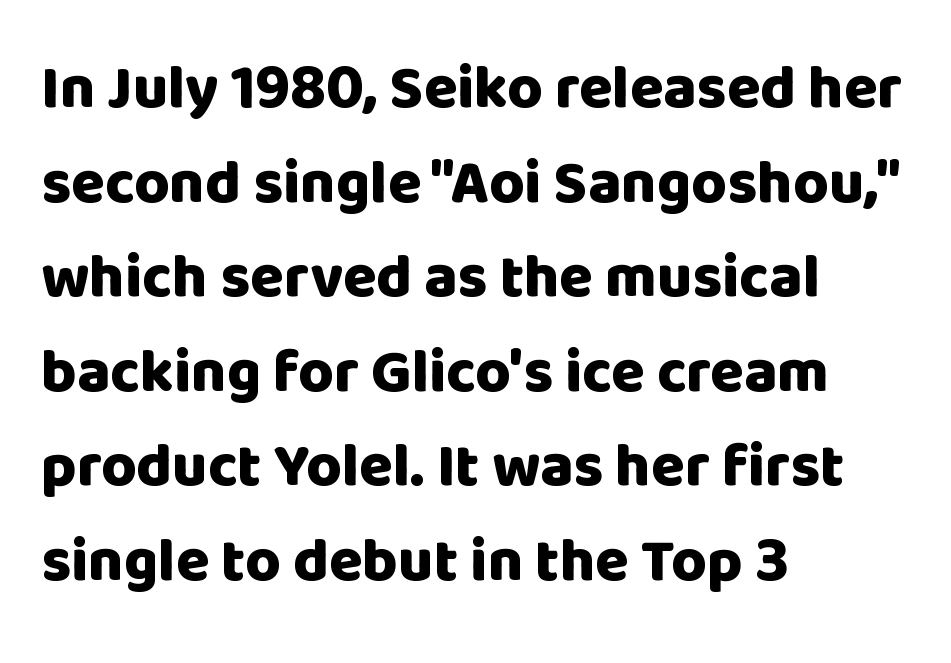
{"serif": "no", "italic": "no", "bold": "yes", "weight": "heavy", "width": "normal", "stroke_contrast": "low", "x_height": "large", "monospaced": "no", "underline": "no", "align": "left", "line_spacing": "normal", "line_spacing_ratio": 1.55, "letter_spacing": "normal", "letter_spacing_em": 0.0, "glyph_px": 61}
